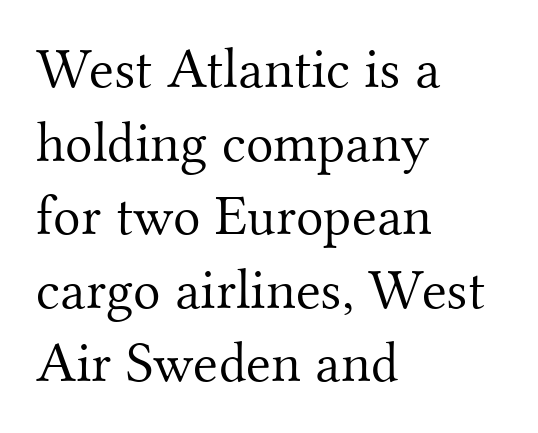
{"serif": "yes", "italic": "no", "bold": "no", "weight": "light", "width": "normal", "stroke_contrast": "medium", "x_height": "small", "monospaced": "no", "underline": "no", "align": "left", "line_spacing": "normal", "line_spacing_ratio": 1.29, "letter_spacing": "normal", "letter_spacing_em": 0.0, "glyph_px": 57}
